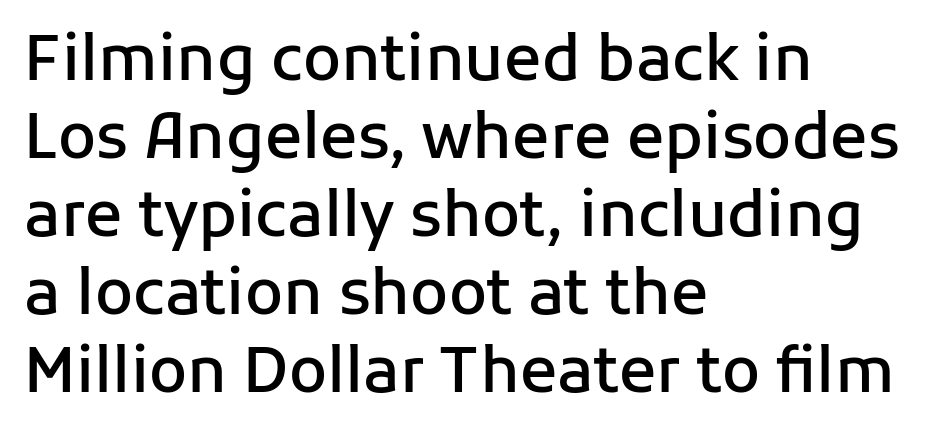
This is sans-serif lettering, the kind often seen on screens and signage. Notice how descenders clear the ascenders below comfortably — that's standard leading. The letters advance in unequal steps, a hallmark of proportional type. Typesetter's note: demi weight, one step under bold.
